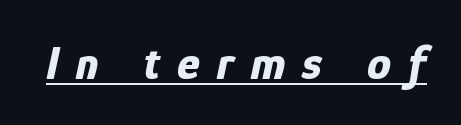
The image shows 48 px bold, condensed type, italic (leaning right); set unusually wide letter spacing (+0.35 em), underlined; low stroke contrast and a medium x-height.
